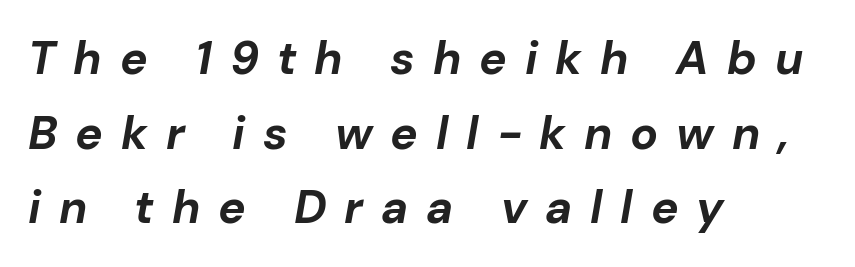
Q: Is the text bold? A: Yes.
Q: Is the text italic (slanted)? A: Yes, it leans right by about 10 degrees.
Q: Is the text underlined? A: No.
Q: How is the paragraph aligned? A: Left-aligned.
Q: Is the spacing between letters normal or unusually wide? A: Unusually wide.
Q: Is the spacing between lines tight, normal or loose? A: Normal.
Q: Width (condensed, normal, or wide)? A: Normal.
Q: Stroke contrast? A: Low.
Q: x-height? A: Medium.
Q: Monospaced? A: No.
